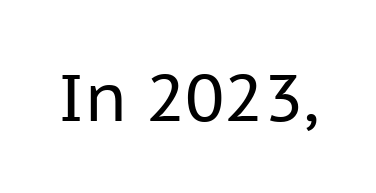
{"serif": "no", "italic": "no", "bold": "no", "weight": "regular", "width": "normal", "stroke_contrast": "low", "x_height": "medium", "monospaced": "no", "underline": "no", "letter_spacing": "normal", "letter_spacing_em": 0.0, "glyph_px": 66}
